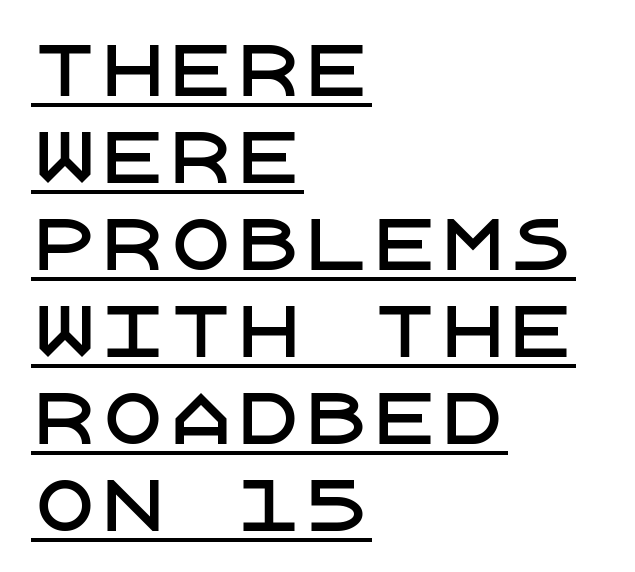
The image shows 68 px sans-serif type, upright; set left-aligned, normal line spacing (1.28x), normal letter spacing, underlined; low stroke contrast and a large x-height.
